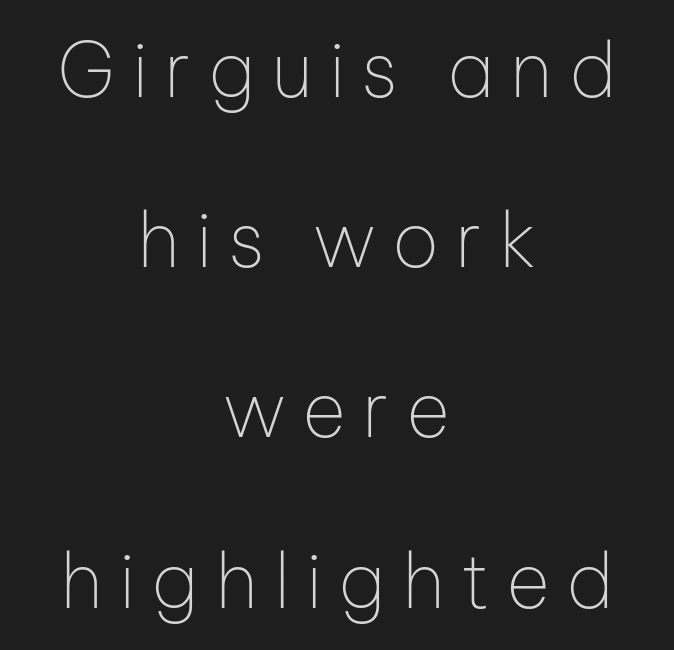
Posture: vertical. Is the block centered? Yes — each line is placed symmetrically about the middle. No chunkiness to these letters — they're not bold. The rendering uses natural spacing where letterforms have individual widths. A bare baseline throughout the passage. Is there much room between lines? Yes — plenty of vertical air separates them.
